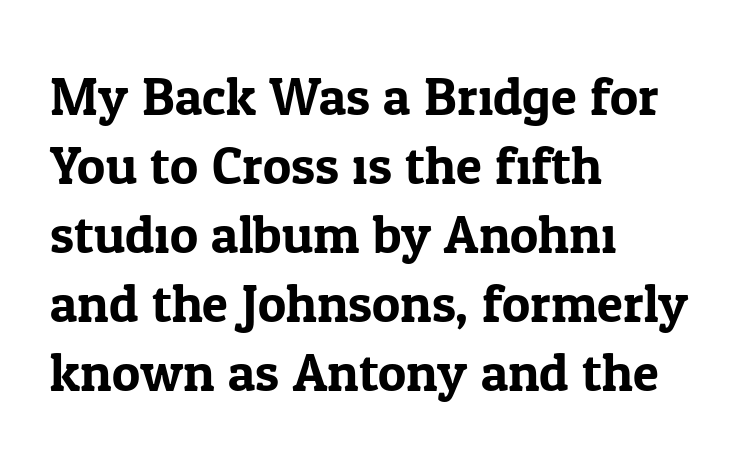
Q: Is the text italic (slanted)? A: No, it is upright.
Q: Is the typeface a serif or a sans-serif typeface? A: Serif.
Q: Is the text underlined? A: No.
Q: How is the paragraph aligned? A: Left-aligned.
Q: Is the spacing between letters normal or unusually wide? A: Normal.
Q: Is the spacing between lines tight, normal or loose? A: Normal.
Q: Width (condensed, normal, or wide)? A: Normal.
Q: Stroke contrast? A: Low.
Q: x-height? A: Medium.
Q: Monospaced? A: No.
